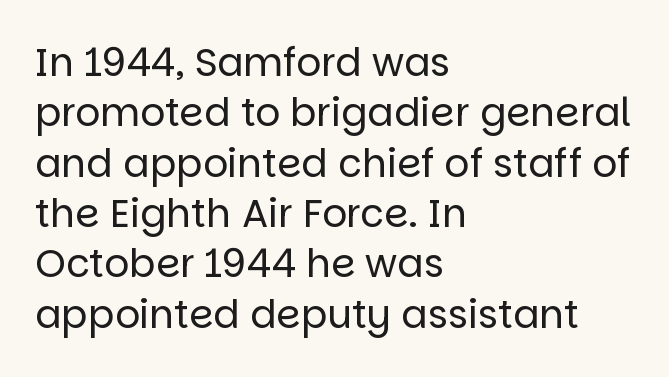
The image shows 39 px regular-weight sans-serif type, upright; set left-aligned, normal line spacing (1.29x), normal letter spacing, not underlined; low stroke contrast and a large x-height.
